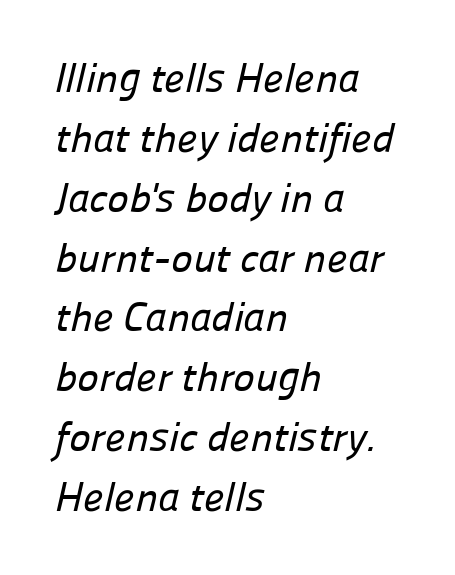
The image shows 41 px sans-serif type; set left-aligned, normal line spacing (1.46x), normal letter spacing, not underlined; low stroke contrast and a medium x-height.
